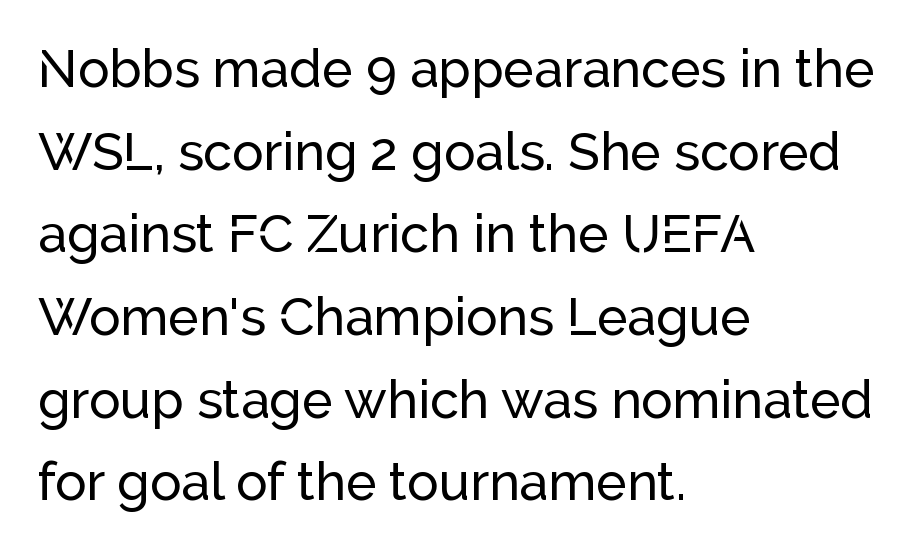
{"serif": "no", "italic": "no", "width": "normal", "stroke_contrast": "low", "x_height": "medium", "monospaced": "no", "underline": "no", "align": "left", "line_spacing": "normal", "line_spacing_ratio": 1.59, "letter_spacing": "normal", "letter_spacing_em": 0.0, "glyph_px": 52}
